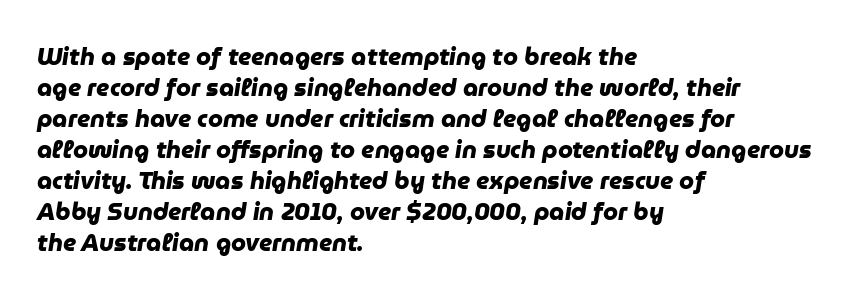
Q: Is the text bold? A: Yes.
Q: Is the text underlined? A: No.
Q: How is the paragraph aligned? A: Left-aligned.
Q: Is the spacing between letters normal or unusually wide? A: Normal.
Q: Is the spacing between lines tight, normal or loose? A: Normal.
